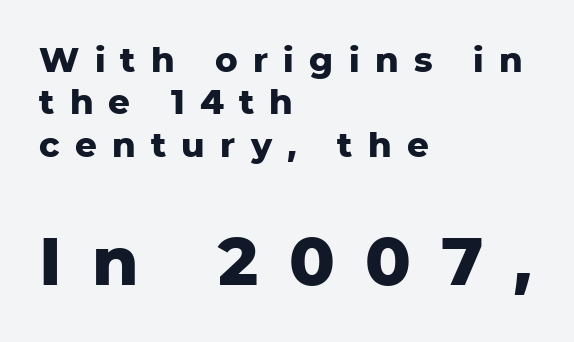
Q: Is the text bold? A: Yes.
Q: Is the text italic (slanted)? A: No, it is upright.
Q: Is the typeface a serif or a sans-serif typeface? A: Sans-serif.
Q: Is the text underlined? A: No.
Q: How is the paragraph aligned? A: Left-aligned.
Q: Is the spacing between letters normal or unusually wide? A: Unusually wide.
Q: Is the spacing between lines tight, normal or loose? A: Normal.
Q: Which block of text is set in a larger size, the first (top) or the second (bottom)? A: The second (bottom) one.
Q: Width (condensed, normal, or wide)? A: Normal.
Q: Stroke contrast? A: Low.
Q: x-height? A: Medium.
Q: Monospaced? A: No.
